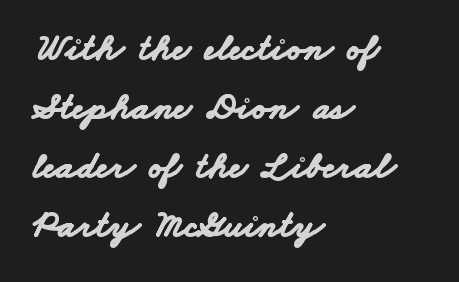
Q: Is the text bold? A: Yes.
Q: Is the typeface a serif or a sans-serif typeface? A: Sans-serif.
Q: Is the text underlined? A: No.
Q: How is the paragraph aligned? A: Left-aligned.
Q: Is the spacing between letters normal or unusually wide? A: Normal.
Q: Is the spacing between lines tight, normal or loose? A: Normal.
Q: Width (condensed, normal, or wide)? A: Wide.
Q: Stroke contrast? A: Low.
Q: x-height? A: Small.
Q: Monospaced? A: No.
